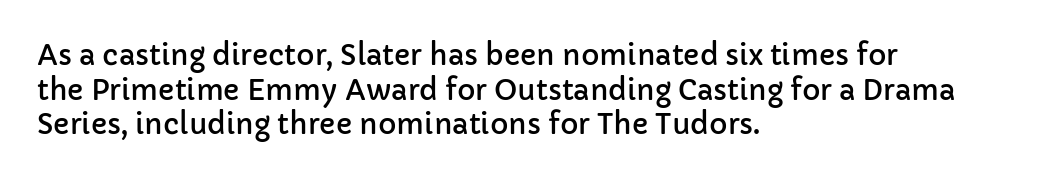
Words float on clear page, feet unadorned. A roman cut, with each character standing at attention. A typesetter would call this proportional, since set widths differ per character. The designer went with a sans here, leaving each stem footless. Horizontally, the lines are justified to the leading edge only.
